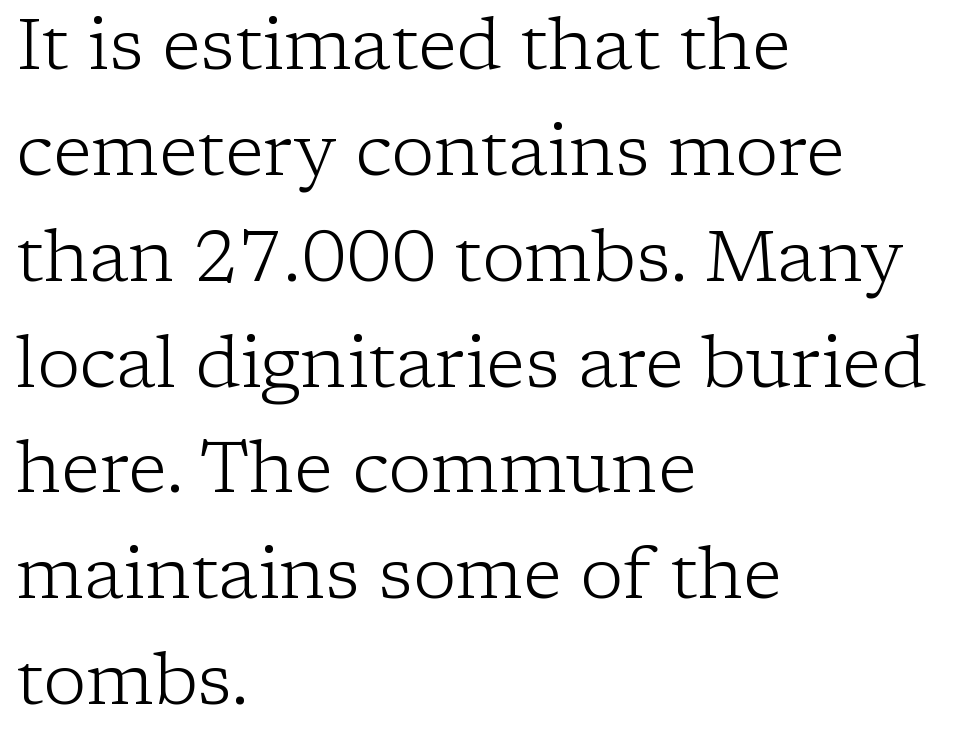
The image shows 72 px light serif type, upright; set left-aligned, normal line spacing (1.47x), normal letter spacing, not underlined; low stroke contrast and a medium x-height.
